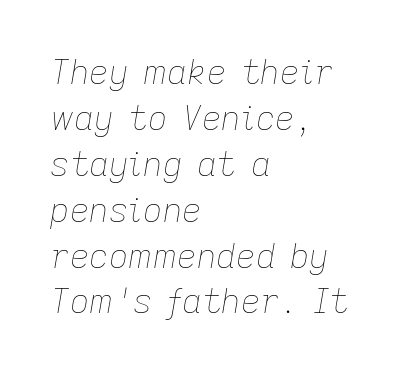
Notice how the stems are inclined rather than vertical — that's the hallmark of italics. Nobody touched the tracking dial on this one. Teacher's note: observe the even left margin — that is flush-left alignment. Each letter keeps its own natural width here, so spacing adapts to shape. Vertical spacing — default.
